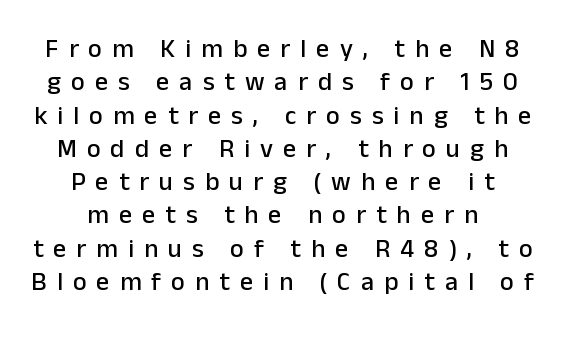
{"italic": "no", "underline": "no", "align": "center", "line_spacing": "normal", "line_spacing_ratio": 1.28, "letter_spacing": "wide", "letter_spacing_em": 0.39, "glyph_px": 26}
